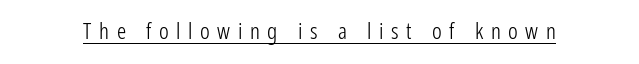
{"italic": "no", "bold": "no", "underline": "yes", "letter_spacing": "wide", "letter_spacing_em": 0.33, "glyph_px": 23}
